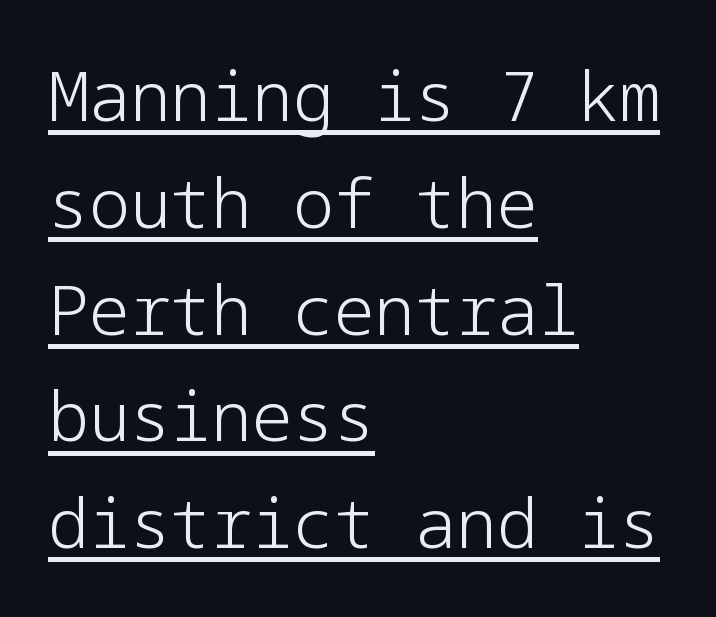
Q: Is the text bold? A: No.
Q: Is the text italic (slanted)? A: No, it is upright.
Q: Is the typeface a serif or a sans-serif typeface? A: Sans-serif.
Q: Is the text underlined? A: Yes.
Q: How is the paragraph aligned? A: Left-aligned.
Q: Is the spacing between letters normal or unusually wide? A: Normal.
Q: Is the spacing between lines tight, normal or loose? A: Normal.
Q: Width (condensed, normal, or wide)? A: Normal.
Q: Stroke contrast? A: Low.
Q: x-height? A: Medium.
